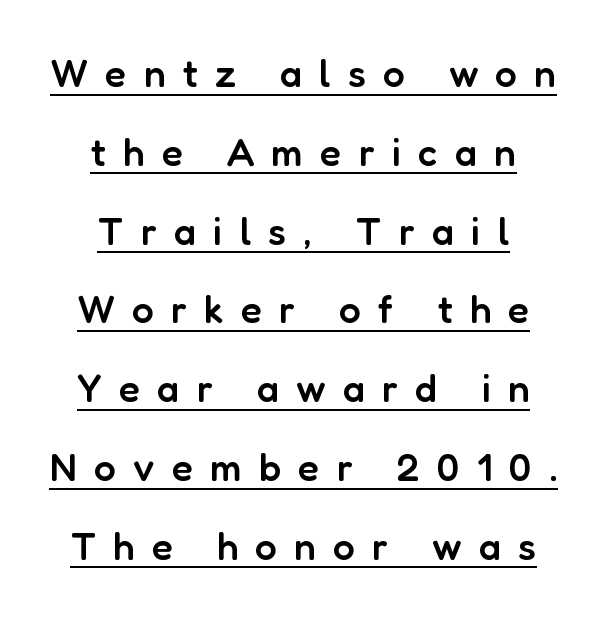
The image shows 39 px semibold sans-serif type, upright; set centered, loose line spacing (2.02x), unusually wide letter spacing (+0.44 em), underlined; low stroke contrast and a medium x-height.
